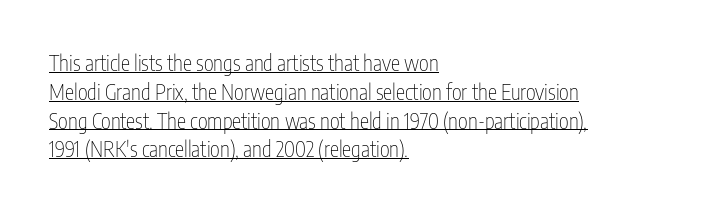
In designer terms, the underline attribute is active on this setting. Is the type heavy? It reads as light-to-regular instead. Vertically, the passage feels balanced, rows spaced as you'd expect. Is there any slant? The stems are plumb. The gaps between neighbouring characters are ordinary and unremarkable.
